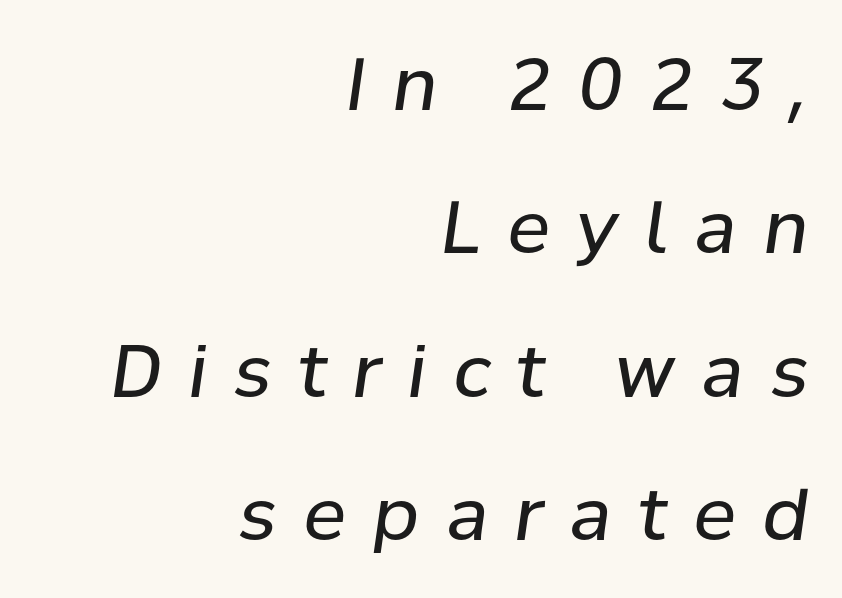
Q: Is the text bold? A: No.
Q: Is the text italic (slanted)? A: Yes, it leans right by about 8 degrees.
Q: Is the text underlined? A: No.
Q: How is the paragraph aligned? A: Right-aligned.
Q: Is the spacing between letters normal or unusually wide? A: Unusually wide.
Q: Is the spacing between lines tight, normal or loose? A: Loose.
Q: Width (condensed, normal, or wide)? A: Normal.
Q: Stroke contrast? A: Low.
Q: x-height? A: Medium.
Q: Monospaced? A: No.
